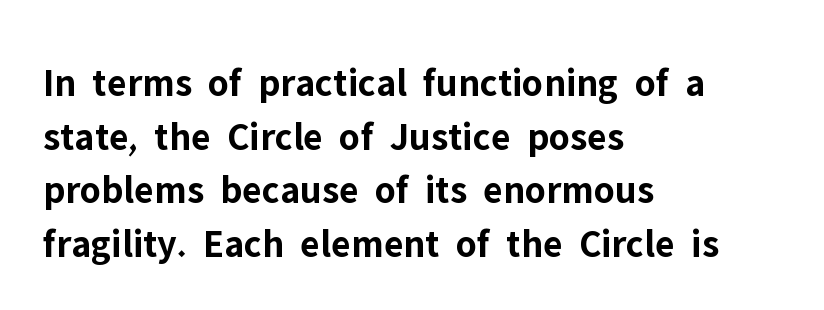
Q: Is the text bold? A: Yes.
Q: Is the text italic (slanted)? A: No, it is upright.
Q: Is the typeface a serif or a sans-serif typeface? A: Sans-serif.
Q: Is the text underlined? A: No.
Q: How is the paragraph aligned? A: Left-aligned.
Q: Is the spacing between letters normal or unusually wide? A: Normal.
Q: Is the spacing between lines tight, normal or loose? A: Normal.
Q: Width (condensed, normal, or wide)? A: Normal.
Q: Stroke contrast? A: Low.
Q: x-height? A: Medium.
Q: Monospaced? A: No.
